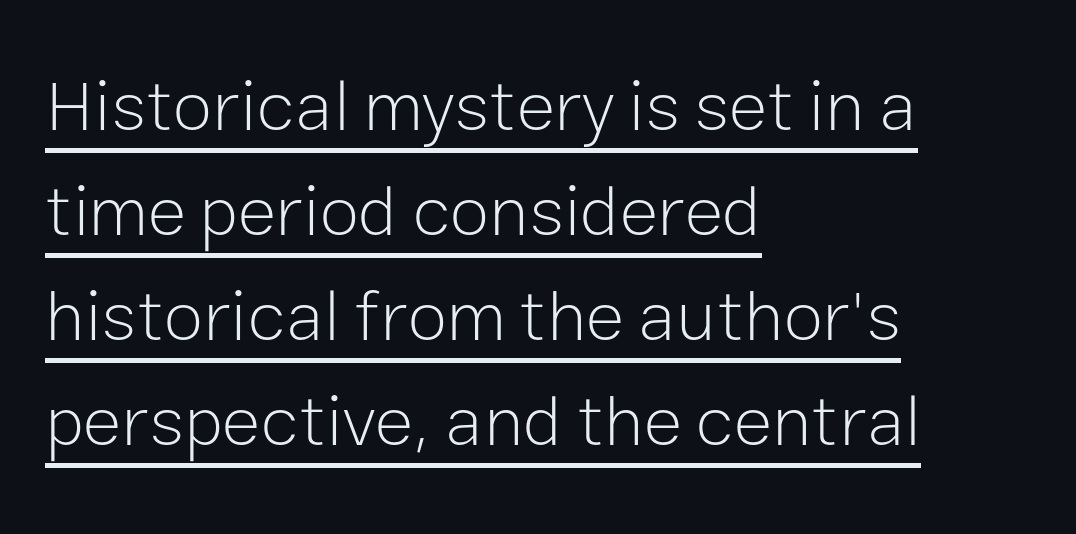
The image shows 72 px light sans-serif type, upright; set left-aligned, normal line spacing (1.46x), normal letter spacing, underlined; low stroke contrast and a medium x-height.
